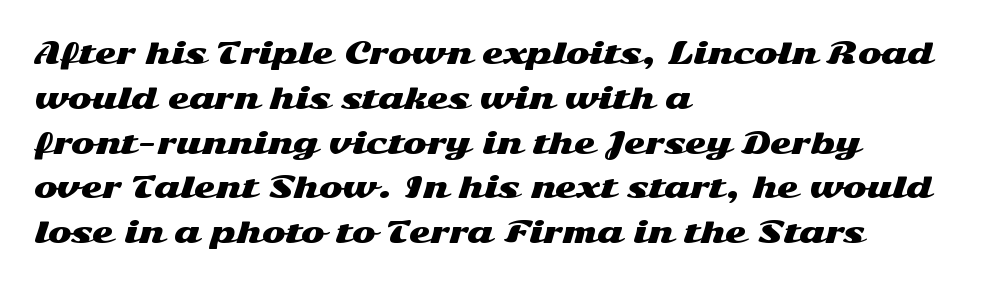
You could call the tracking neutral — neither tight nor loose. A typesetter would call this proportional, since set widths differ per character. In terms of letterform style, serifs are entirely absent. A classic flush-left, rag-right setting is used for this passage.
